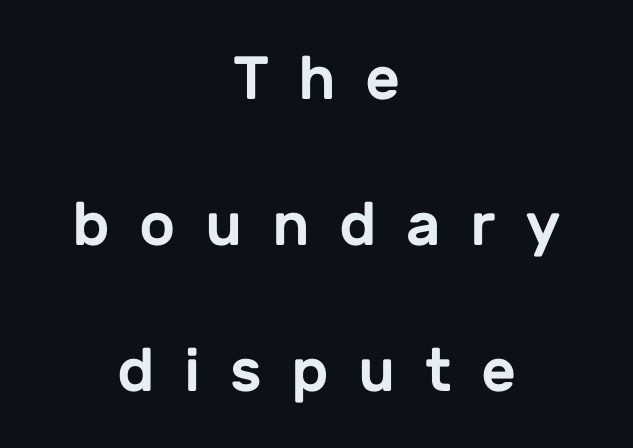
The letters advance in unequal steps, a hallmark of proportional type. Honestly, the letter spacing is so wide it's the main thing you notice. It's the straight-up-and-down kind of type. Examine the stroke ends and you'll find no serifs.
